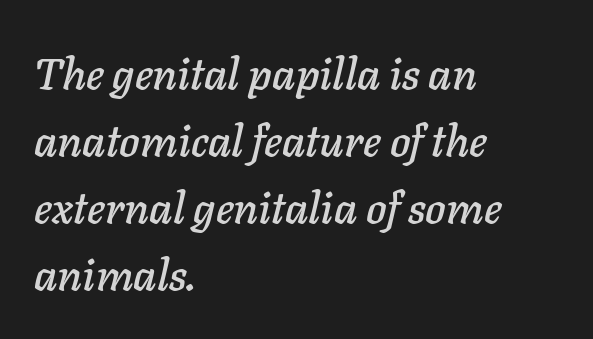
Standard letterfit; no display-style spreading of the glyphs. Is this a fixed-width face? No — the glyphs have proportional, varying widths. Whoever set this chose a conventional vertical rhythm. Short and long lines alike share a common starting point at left. The specimen reads as italic at a glance.
